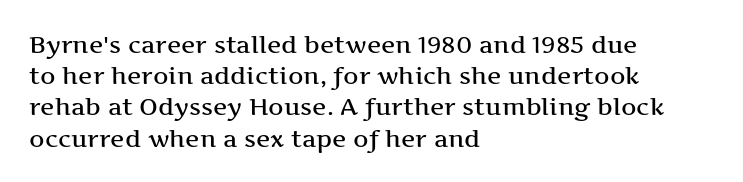
The image shows 24 px text type, upright; set left-aligned, normal line spacing (1.3x), normal letter spacing, not underlined.
